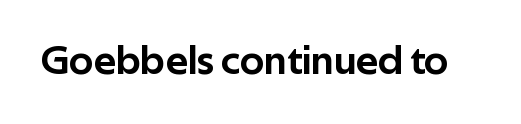
{"serif": "no", "italic": "no", "width": "normal", "stroke_contrast": "low", "x_height": "medium", "monospaced": "no", "underline": "no", "letter_spacing": "normal", "letter_spacing_em": 0.0, "glyph_px": 41}
